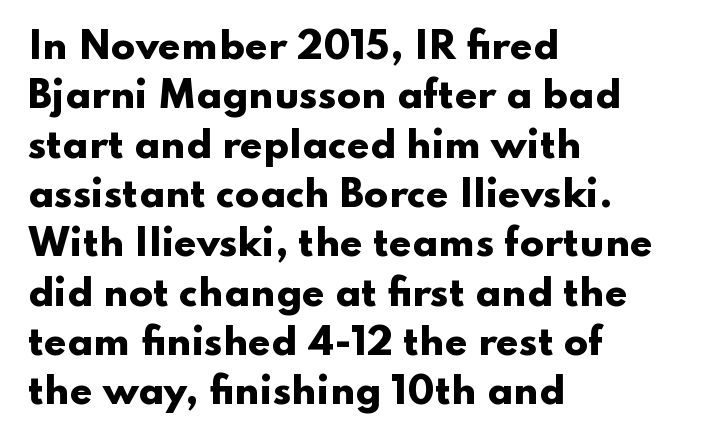
{"serif": "no", "italic": "no", "bold": "yes", "weight": "heavy", "width": "wide", "stroke_contrast": "low", "x_height": "small", "monospaced": "no", "underline": "no", "align": "left", "line_spacing": "normal", "line_spacing_ratio": 1.37, "letter_spacing": "normal", "letter_spacing_em": 0.0, "glyph_px": 36}
